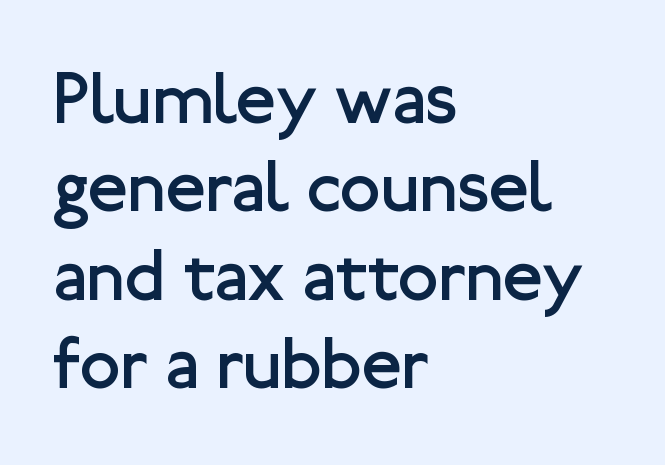
Q: Is the text bold? A: No.
Q: Is the text italic (slanted)? A: No, it is upright.
Q: Is the typeface a serif or a sans-serif typeface? A: Sans-serif.
Q: Is the text underlined? A: No.
Q: How is the paragraph aligned? A: Left-aligned.
Q: Is the spacing between letters normal or unusually wide? A: Normal.
Q: Width (condensed, normal, or wide)? A: Normal.
Q: Stroke contrast? A: Low.
Q: x-height? A: Medium.
Q: Monospaced? A: No.
